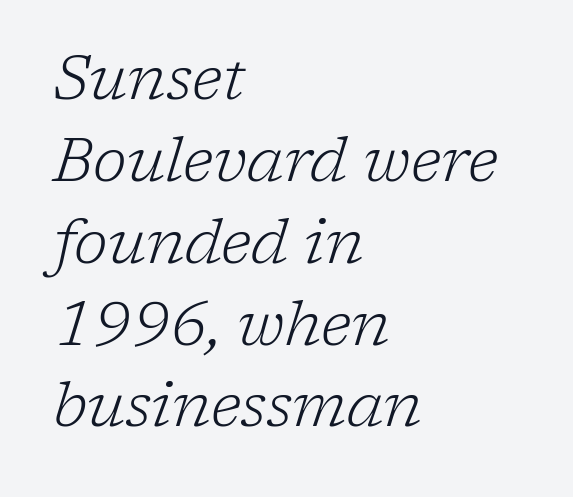
The image shows 62 px light serif type, italic (leaning right); set left-aligned, normal line spacing (1.32x), normal letter spacing, not underlined; low stroke contrast and a medium x-height.
